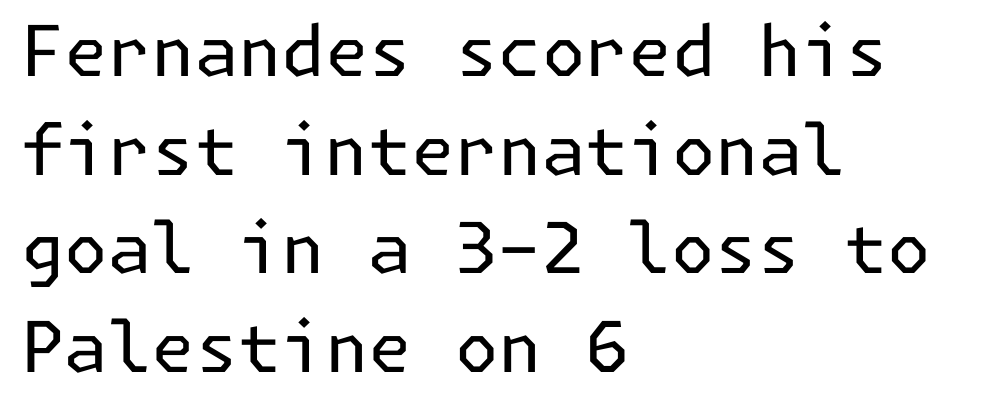
A roman cut, with each character standing at attention. Does the type have serifs? No, each stem ends abruptly. The rendering anchors every line to the left-hand side. In terms of letterspacing, this is plain default setting. Is this a heavy cut? Hardly; it is regular or lighter.
